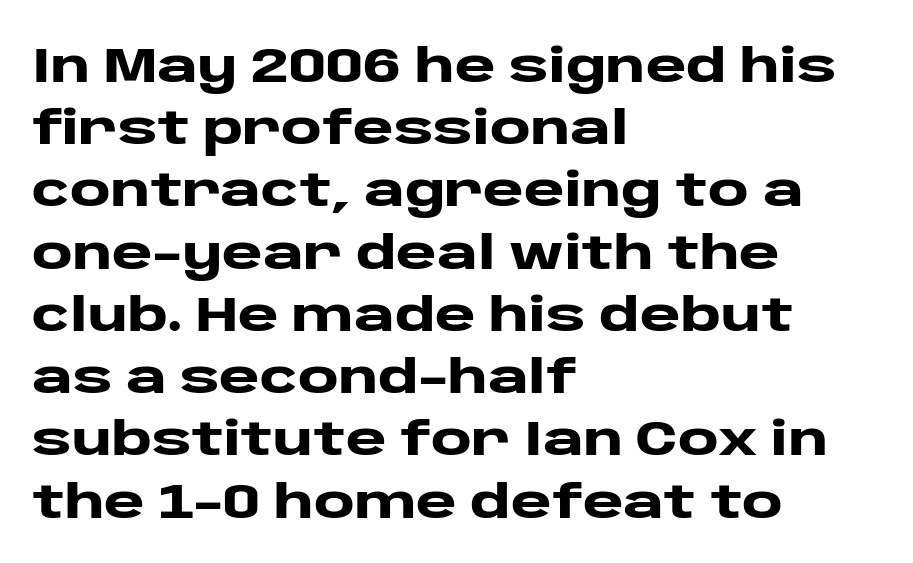
Q: Is the text bold? A: Yes.
Q: Is the text italic (slanted)? A: No, it is upright.
Q: Is the typeface a serif or a sans-serif typeface? A: Sans-serif.
Q: Is the text underlined? A: No.
Q: How is the paragraph aligned? A: Left-aligned.
Q: Is the spacing between letters normal or unusually wide? A: Normal.
Q: Is the spacing between lines tight, normal or loose? A: Normal.
Q: Width (condensed, normal, or wide)? A: Wide.
Q: Stroke contrast? A: Low.
Q: x-height? A: Large.
Q: Monospaced? A: No.
